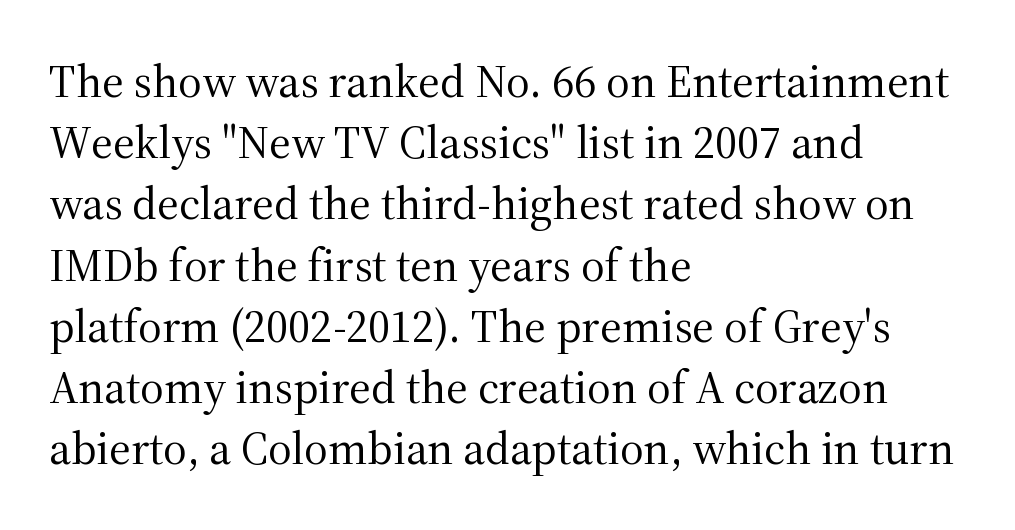
A typesetter would call this zero additional tracking. Ascenders rise straight up at ninety degrees. The ragged edge is on the right, which tells us the setting is flush left. Interline gaps are of average width in this sample. The rendering shows small feet on the letterforms — a serif design.
